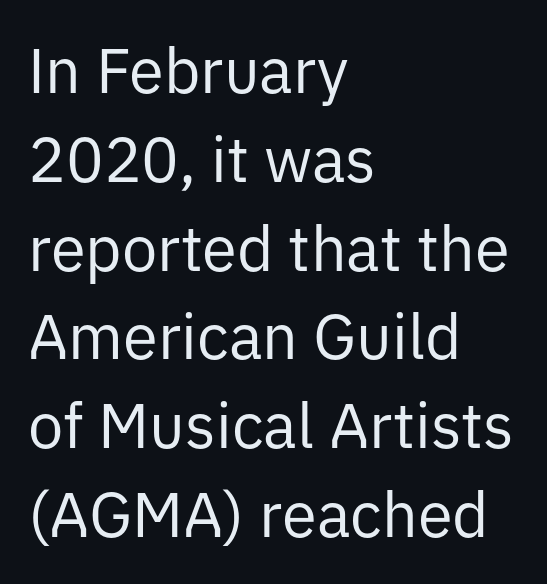
Q: Is the text bold? A: No.
Q: Is the text italic (slanted)? A: No, it is upright.
Q: Is the typeface a serif or a sans-serif typeface? A: Sans-serif.
Q: Is the text underlined? A: No.
Q: How is the paragraph aligned? A: Left-aligned.
Q: Is the spacing between letters normal or unusually wide? A: Normal.
Q: Is the spacing between lines tight, normal or loose? A: Normal.
Q: Width (condensed, normal, or wide)? A: Normal.
Q: Stroke contrast? A: Low.
Q: x-height? A: Medium.
Q: Monospaced? A: No.
